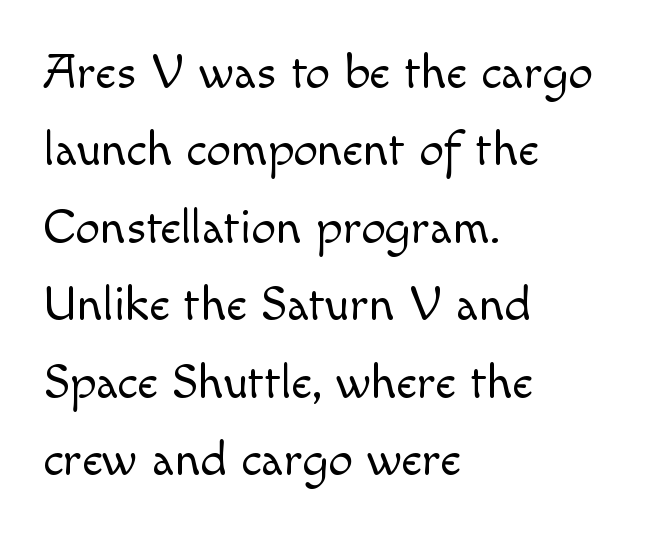
Italic? Not at all — the glyphs are vertical. Here the glyphs are tracked normally, forming tight word shapes. Does the copy run flush right? No — it runs flush left. The string is rendered with underlining switched off. Are there feet on the stems? There aren't — it's a sans. Students, observe: this is what conventionally led text looks like.
